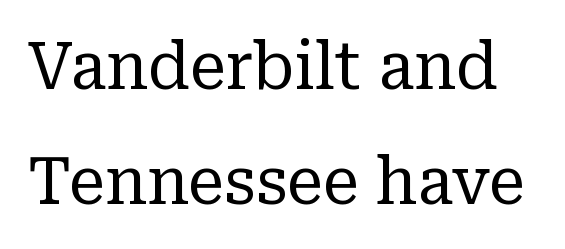
The image shows 65 px regular-weight serif type, upright; set line spacing 1.77x, normal letter spacing, not underlined; low stroke contrast and a medium x-height.
